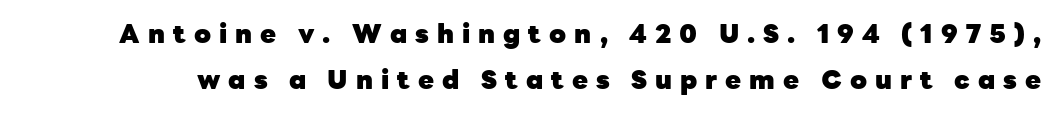
Glance below the letters and you will spot only blank space. Short note: letters widely spaced. In terms of posture, this sample is upright. Pretty heavy lettering here — definitely bold.
